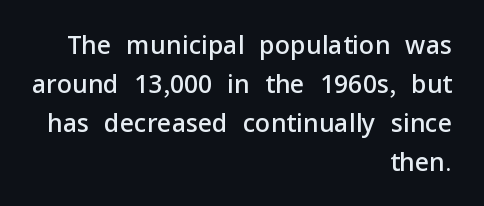
{"italic": "no", "bold": "semi", "underline": "no", "align": "right", "line_spacing": "normal", "line_spacing_ratio": 1.56, "letter_spacing": "normal", "letter_spacing_em": 0.0, "glyph_px": 25}
